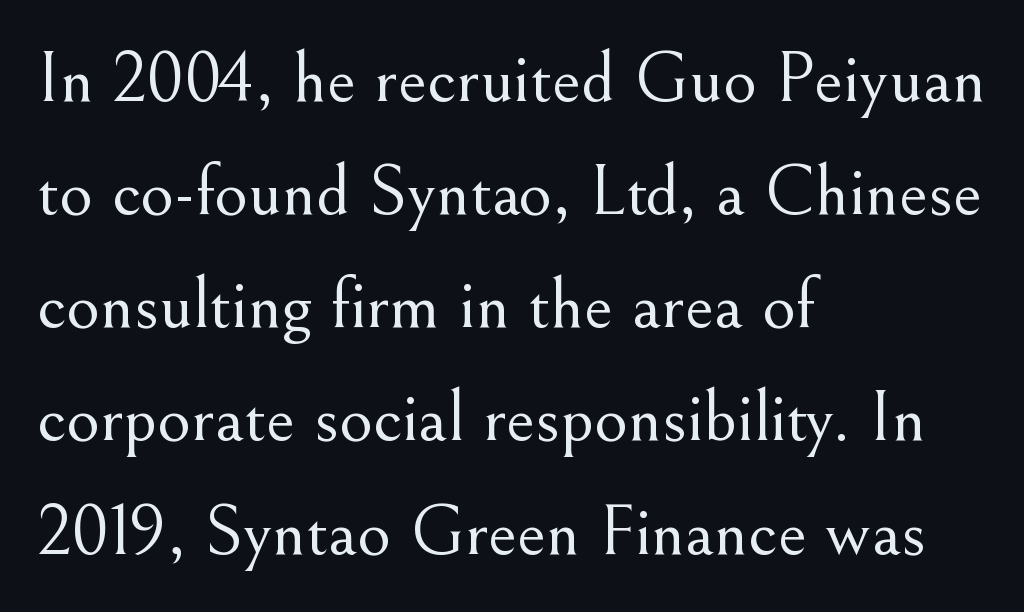
{"serif": "yes", "italic": "no", "bold": "no", "weight": "light", "width": "normal", "stroke_contrast": "medium", "x_height": "small", "monospaced": "no", "underline": "no", "align": "left", "line_spacing": "normal", "line_spacing_ratio": 1.55, "letter_spacing": "normal", "letter_spacing_em": 0.0, "glyph_px": 73}
